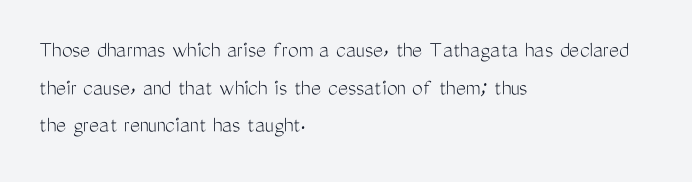
Q: Is the text bold? A: No.
Q: Is the text italic (slanted)? A: No, it is upright.
Q: Is the text underlined? A: No.
Q: How is the paragraph aligned? A: Left-aligned.
Q: Is the spacing between letters normal or unusually wide? A: Normal.
Q: Is the spacing between lines tight, normal or loose? A: Normal.
